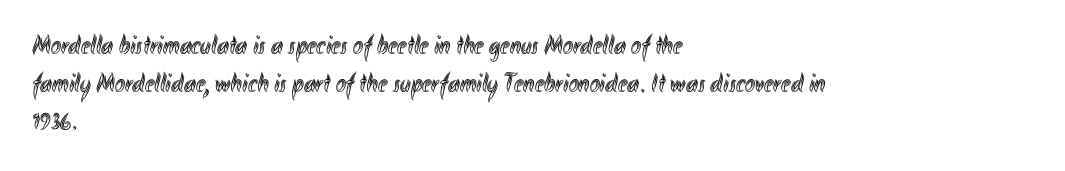
Q: Is the text italic (slanted)? A: Yes.
Q: Is the text underlined? A: No.
Q: How is the paragraph aligned? A: Left-aligned.
Q: Is the spacing between letters normal or unusually wide? A: Normal.
Q: Is the spacing between lines tight, normal or loose? A: Normal.
